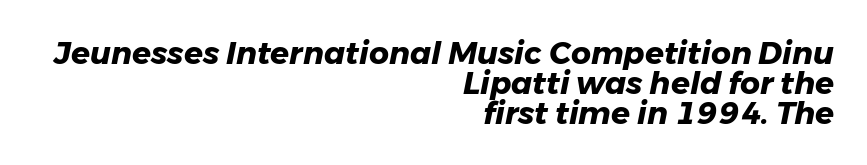
The image shows 31 px heavy type, italic (leaning right); set right-aligned, tight line spacing (0.96x), normal letter spacing, not underlined; low stroke contrast and a medium x-height.
